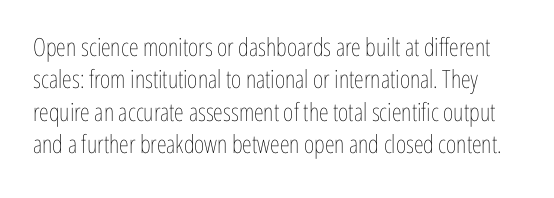
The image shows 25 px text type, upright; set normal line spacing (1.3x), normal letter spacing, not underlined.
